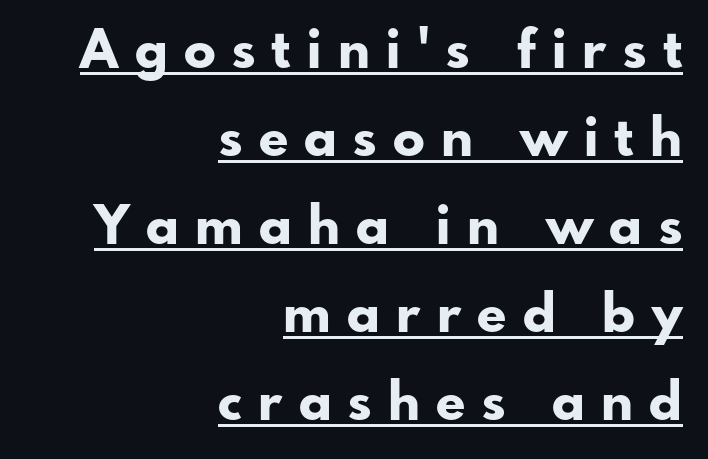
{"serif": "no", "italic": "no", "bold": "yes", "weight": "bold", "width": "normal", "stroke_contrast": "low", "x_height": "small", "monospaced": "no", "underline": "yes", "align": "right", "line_spacing": "normal", "line_spacing_ratio": 1.66, "letter_spacing": "wide", "letter_spacing_em": 0.31, "glyph_px": 53}
